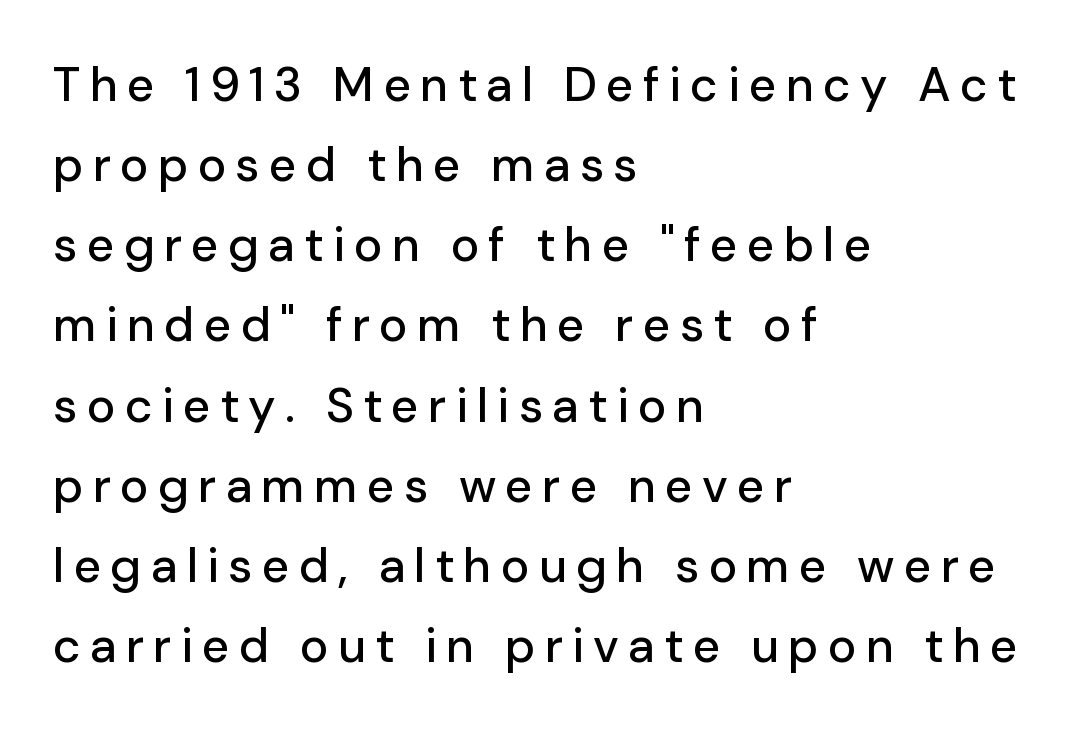
Q: Is the text italic (slanted)? A: No, it is upright.
Q: Is the typeface a serif or a sans-serif typeface? A: Sans-serif.
Q: Is the text underlined? A: No.
Q: How is the paragraph aligned? A: Left-aligned.
Q: Is the spacing between lines tight, normal or loose? A: Normal.
Q: Width (condensed, normal, or wide)? A: Normal.
Q: Stroke contrast? A: Low.
Q: x-height? A: Medium.
Q: Monospaced? A: No.
